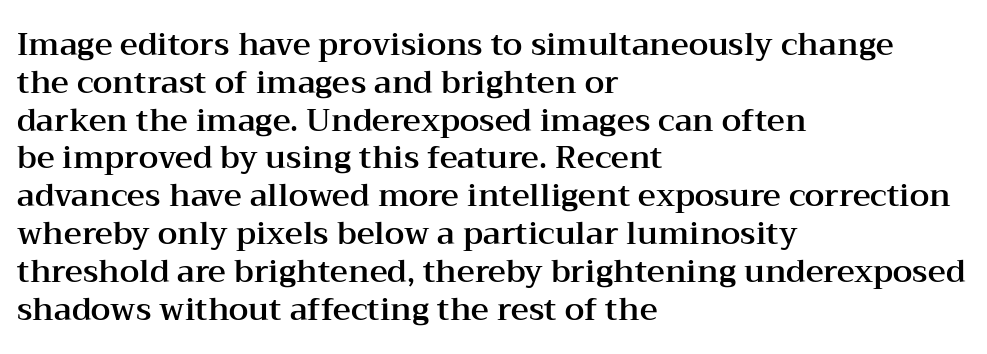
The image shows 31 px wide serif type, upright; set left-aligned, line spacing 1.22x, normal letter spacing, not underlined; medium stroke contrast and a medium x-height.
